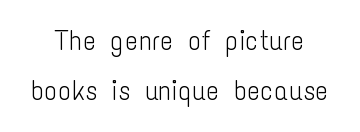
Q: Is the text bold? A: No.
Q: Is the text italic (slanted)? A: No, it is upright.
Q: Is the typeface a serif or a sans-serif typeface? A: Sans-serif.
Q: Is the text underlined? A: No.
Q: Is the spacing between letters normal or unusually wide? A: Normal.
Q: Width (condensed, normal, or wide)? A: Condensed.
Q: Stroke contrast? A: Low.
Q: x-height? A: Medium.
Q: Monospaced? A: No.
